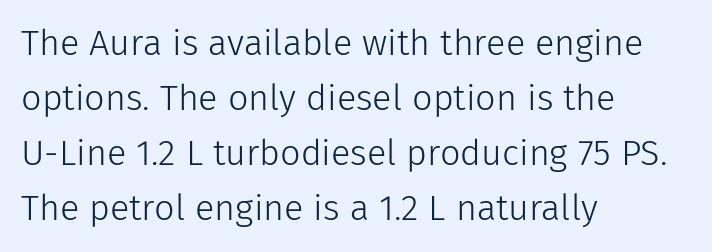
Q: Is the text bold? A: No.
Q: Is the text italic (slanted)? A: No, it is upright.
Q: Is the typeface a serif or a sans-serif typeface? A: Sans-serif.
Q: Is the text underlined? A: No.
Q: How is the paragraph aligned? A: Left-aligned.
Q: Is the spacing between letters normal or unusually wide? A: Normal.
Q: Is the spacing between lines tight, normal or loose? A: Normal.
Q: Width (condensed, normal, or wide)? A: Normal.
Q: Stroke contrast? A: Low.
Q: x-height? A: Medium.
Q: Monospaced? A: No.
